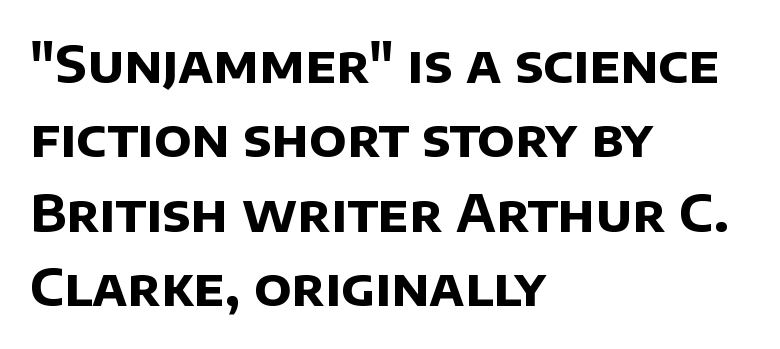
{"serif": "no", "bold": "yes", "weight": "bold", "width": "normal", "stroke_contrast": "low", "x_height": "large", "monospaced": "no", "underline": "no", "align": "left", "line_spacing": "normal", "line_spacing_ratio": 1.46, "letter_spacing": "normal", "letter_spacing_em": 0.0, "glyph_px": 51}
